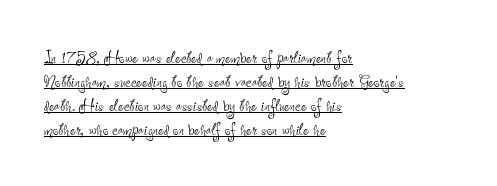
The image shows 20 px text type; set left-aligned, line spacing 1.2x, normal letter spacing, underlined.
